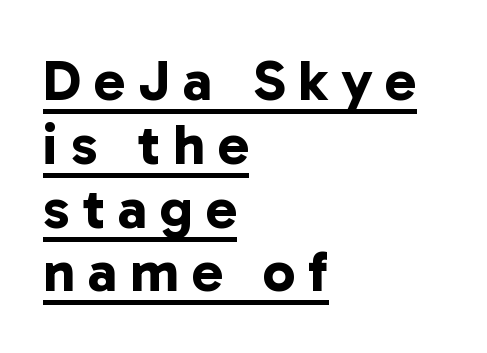
This sample uses a sans-serif face. Notice how a bar underscores the lettering throughout. The rendering uses a small line-height, squeezing the rows. The line texture is sparse and dotted thanks to wide tracking. Heavy, bold letterforms.
